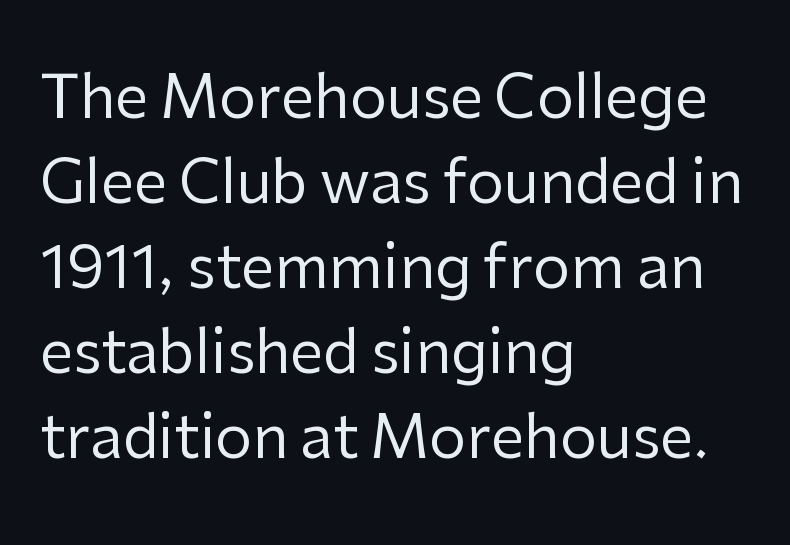
Typeset ragged right — the left edge is the straight one. Tracking here is standard; glyphs follow each other at the usual distance. The glyphs are unaccompanied by any horizontal stroke below them. The strokes carry an ordinary text weight at most. Varying glyph widths throughout — classic text-font behaviour.
